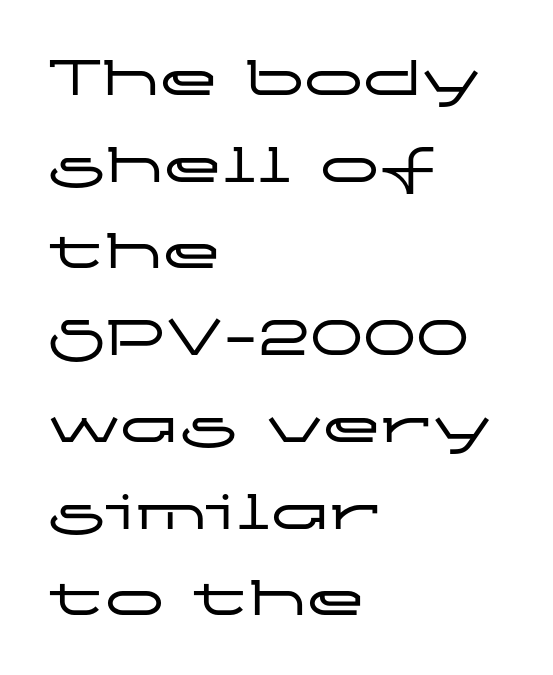
Q: Is the text italic (slanted)? A: No, it is upright.
Q: Is the typeface a serif or a sans-serif typeface? A: Sans-serif.
Q: Is the text underlined? A: No.
Q: How is the paragraph aligned? A: Left-aligned.
Q: Is the spacing between letters normal or unusually wide? A: Normal.
Q: Is the spacing between lines tight, normal or loose? A: Normal.
Q: Width (condensed, normal, or wide)? A: Wide.
Q: Stroke contrast? A: Low.
Q: x-height? A: Medium.
Q: Monospaced? A: No.
